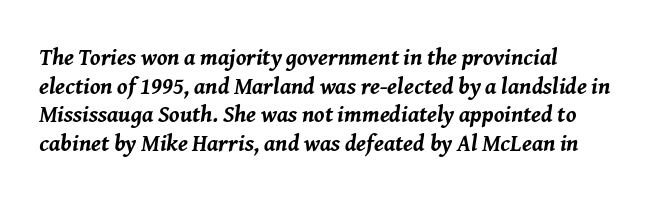
Q: Is the text bold? A: Yes.
Q: Is the text italic (slanted)? A: Yes, it leans right by about 8 degrees.
Q: Is the text underlined? A: No.
Q: How is the paragraph aligned? A: Left-aligned.
Q: Is the spacing between letters normal or unusually wide? A: Normal.
Q: Is the spacing between lines tight, normal or loose? A: Normal.
